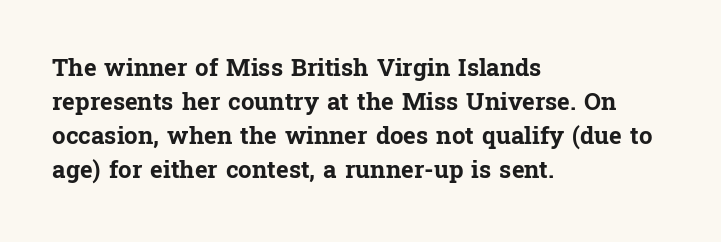
Q: Is the text bold? A: Yes.
Q: Is the text italic (slanted)? A: No, it is upright.
Q: Is the text underlined? A: No.
Q: How is the paragraph aligned? A: Left-aligned.
Q: Is the spacing between letters normal or unusually wide? A: Normal.
Q: Is the spacing between lines tight, normal or loose? A: Normal.
